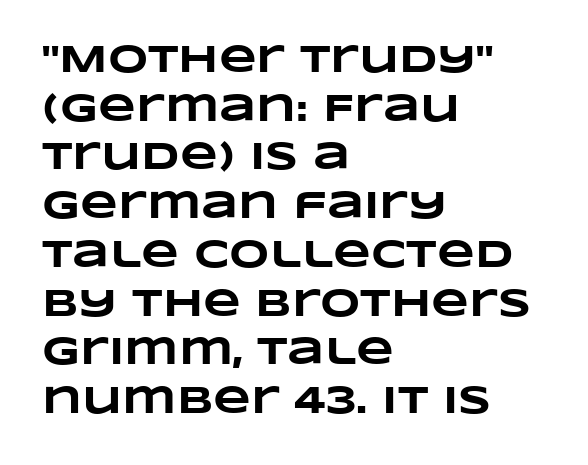
Q: Is the text bold? A: Yes.
Q: Is the text underlined? A: No.
Q: How is the paragraph aligned? A: Left-aligned.
Q: Is the spacing between letters normal or unusually wide? A: Normal.
Q: Is the spacing between lines tight, normal or loose? A: Normal.
Q: Width (condensed, normal, or wide)? A: Wide.
Q: Stroke contrast? A: Low.
Q: x-height? A: Large.
Q: Monospaced? A: No.
